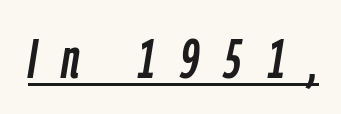
The image shows 56 px condensed type, italic (leaning right); set unusually wide letter spacing (+0.43 em), underlined; low stroke contrast and a medium x-height.
